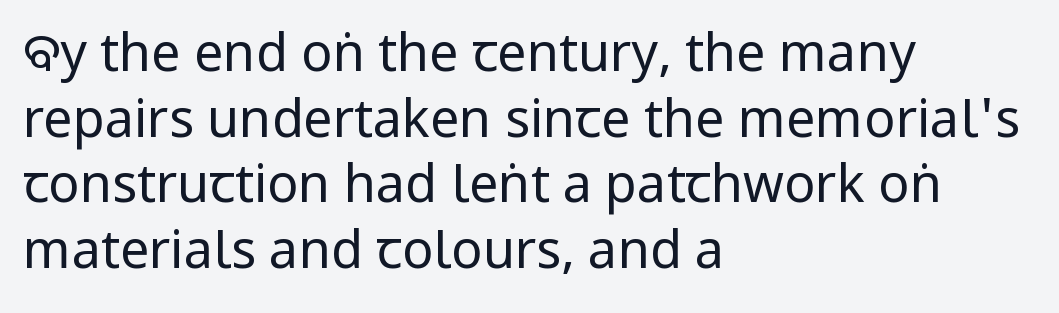
{"serif": "no", "italic": "no", "bold": "no", "weight": "regular", "width": "condensed", "stroke_contrast": "low", "underline": "no", "align": "left", "line_spacing": "normal", "line_spacing_ratio": 1.26, "letter_spacing": "normal", "letter_spacing_em": 0.0, "glyph_px": 52}
